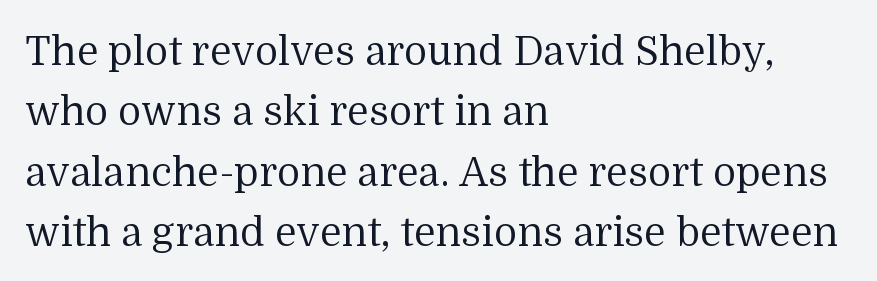
Q: Is the text bold? A: No.
Q: Is the text italic (slanted)? A: No, it is upright.
Q: Is the typeface a serif or a sans-serif typeface? A: Serif.
Q: Is the text underlined? A: No.
Q: How is the paragraph aligned? A: Left-aligned.
Q: Is the spacing between letters normal or unusually wide? A: Normal.
Q: Is the spacing between lines tight, normal or loose? A: Normal.
Q: Width (condensed, normal, or wide)? A: Normal.
Q: Stroke contrast? A: Medium.
Q: x-height? A: Medium.
Q: Monospaced? A: No.
